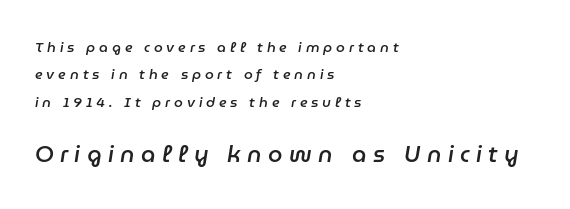
{"italic": "yes", "lean": "right", "slant_degrees": 9, "bold": "semi", "underline": "no", "align": "left", "line_spacing": "loose", "line_spacing_ratio": 1.95, "letter_spacing": "wide", "letter_spacing_em": 0.28, "larger_block": "second", "size_ratio": 1.64, "glyph_px": 23}
